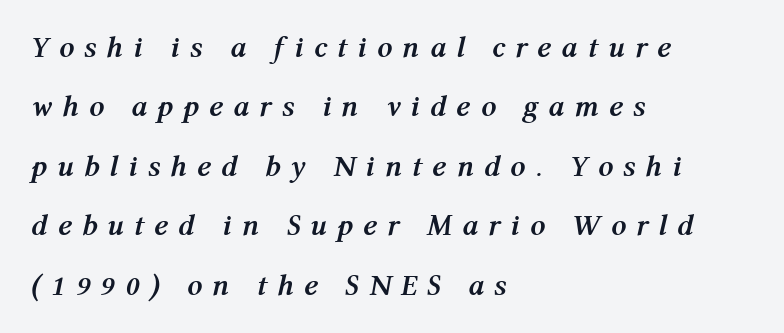
{"italic": "yes", "lean": "right", "slant_degrees": 12, "bold": "yes", "weight": "semibold", "width": "normal", "stroke_contrast": "medium", "x_height": "medium", "monospaced": "no", "underline": "no", "align": "left", "line_spacing": "loose", "line_spacing_ratio": 1.98, "letter_spacing": "wide", "letter_spacing_em": 0.33, "glyph_px": 30}
